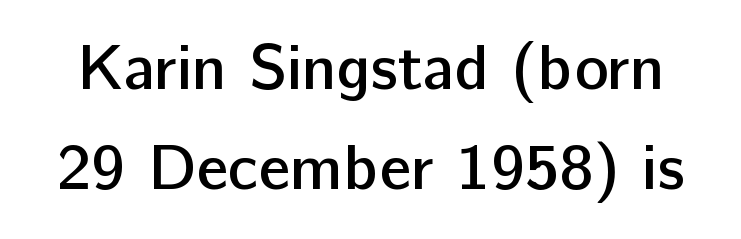
This sample keeps an unexceptional amount of space between lines. Is this a fixed-width face? No — the glyphs have proportional, varying widths. Words float on clear page, feet unadorned. Moderately thickened strokes mark this as semibold type.
